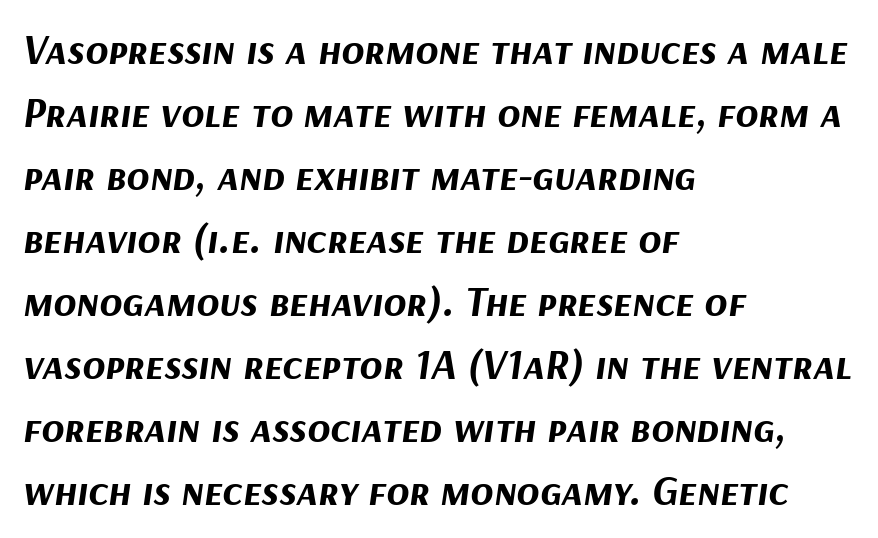
The image shows 42 px bold type, italic (leaning right); set left-aligned, normal line spacing (1.5x), normal letter spacing, not underlined; medium stroke contrast and a medium x-height.
